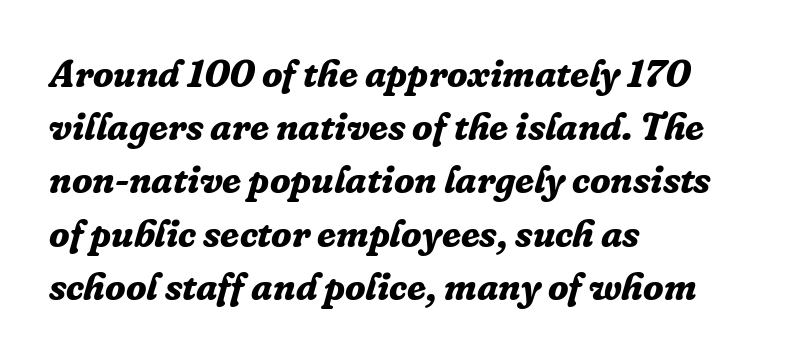
{"serif": "yes", "italic": "yes", "lean": "right", "slant_degrees": 16, "bold": "yes", "weight": "bold", "width": "normal", "stroke_contrast": "low", "x_height": "medium", "monospaced": "no", "underline": "no", "align": "left", "line_spacing": "normal", "line_spacing_ratio": 1.4, "letter_spacing": "normal", "letter_spacing_em": 0.0, "glyph_px": 38}
